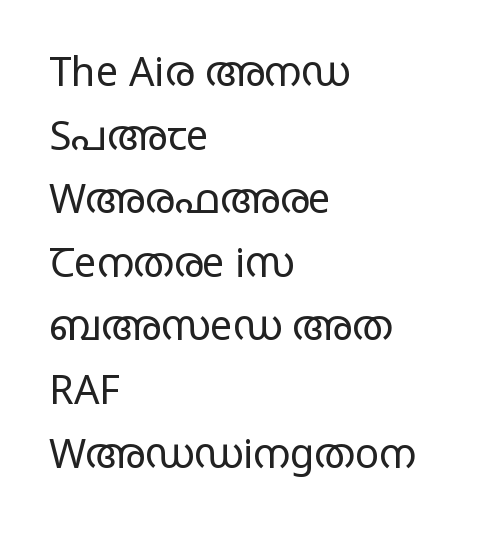
The image shows 40 px regular-weight, wide sans-serif type, upright; set left-aligned, normal line spacing (1.59x), normal letter spacing, not underlined; low stroke contrast and a large x-height.
